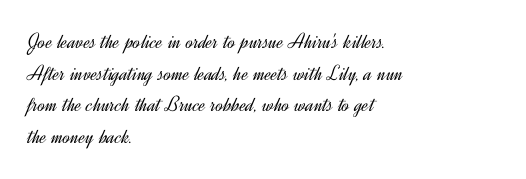
Whoever set this chose a conventional vertical rhythm. Nothing unusual about the tracking: characters are spaced as the font intends. Every row of glyphs begins at an identical x-position on the left.
